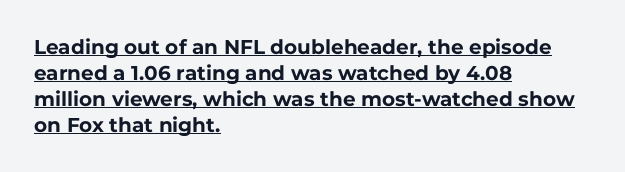
Q: Is the text bold? A: Yes.
Q: Is the text italic (slanted)? A: No, it is upright.
Q: Is the text underlined? A: Yes.
Q: How is the paragraph aligned? A: Left-aligned.
Q: Is the spacing between letters normal or unusually wide? A: Normal.
Q: Is the spacing between lines tight, normal or loose? A: Normal.
